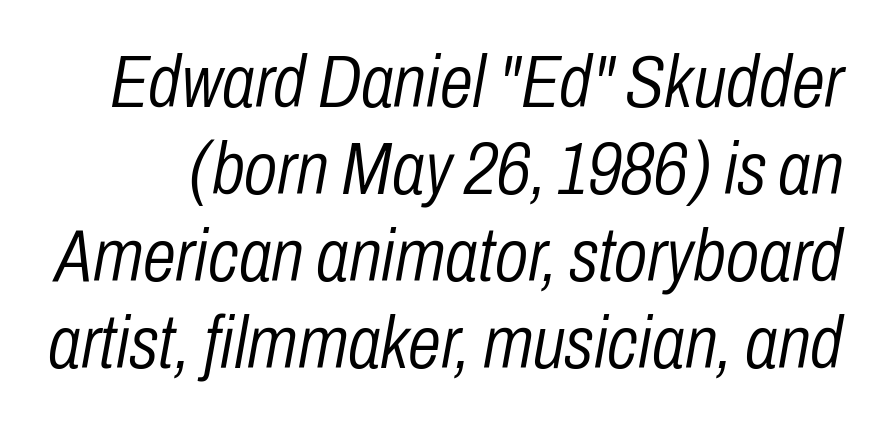
The image shows 75 px light, condensed type, italic (leaning right); set line spacing 1.16x, normal letter spacing, not underlined; low stroke contrast and a medium x-height.
